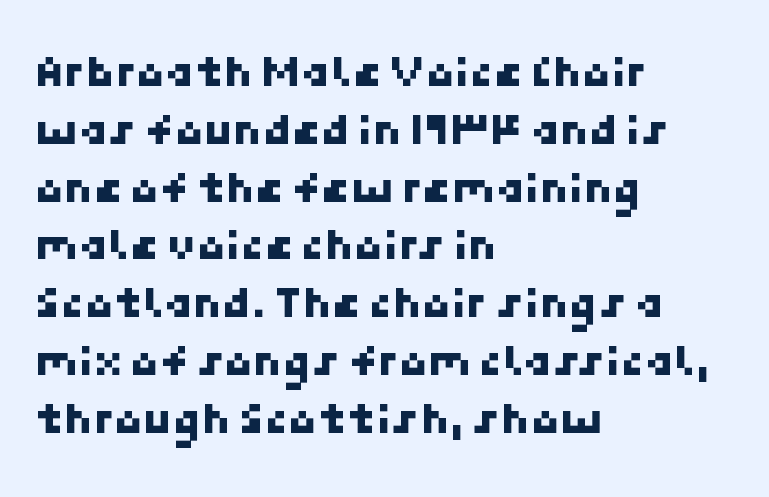
{"serif": "no", "width": "normal", "stroke_contrast": "low", "x_height": "medium", "underline": "no", "align": "left", "line_spacing_ratio": 1.23, "letter_spacing": "normal", "letter_spacing_em": 0.0, "glyph_px": 47}
